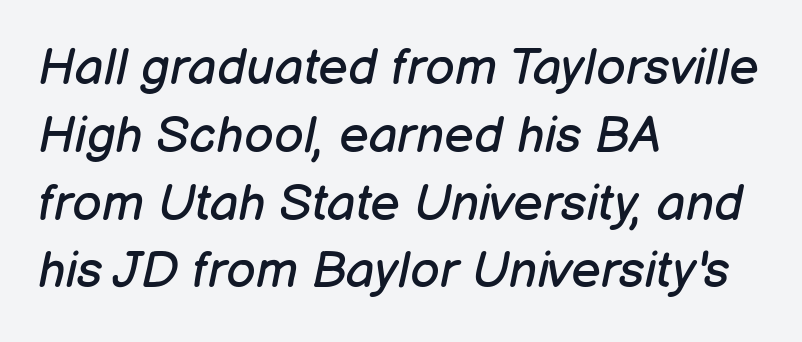
Q: Is the text bold? A: No.
Q: Is the text italic (slanted)? A: Yes, it leans right by about 12 degrees.
Q: Is the text underlined? A: No.
Q: How is the paragraph aligned? A: Left-aligned.
Q: Is the spacing between letters normal or unusually wide? A: Normal.
Q: Is the spacing between lines tight, normal or loose? A: Normal.
Q: Width (condensed, normal, or wide)? A: Normal.
Q: Stroke contrast? A: Low.
Q: x-height? A: Medium.
Q: Monospaced? A: No.
